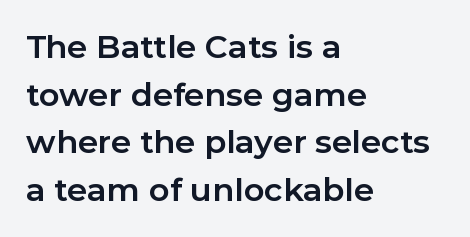
{"serif": "no", "italic": "no", "bold": "yes", "weight": "bold", "width": "normal", "stroke_contrast": "low", "x_height": "medium", "monospaced": "no", "underline": "no", "align": "left", "line_spacing": "normal", "line_spacing_ratio": 1.49, "letter_spacing": "normal", "letter_spacing_em": 0.0, "glyph_px": 32}
